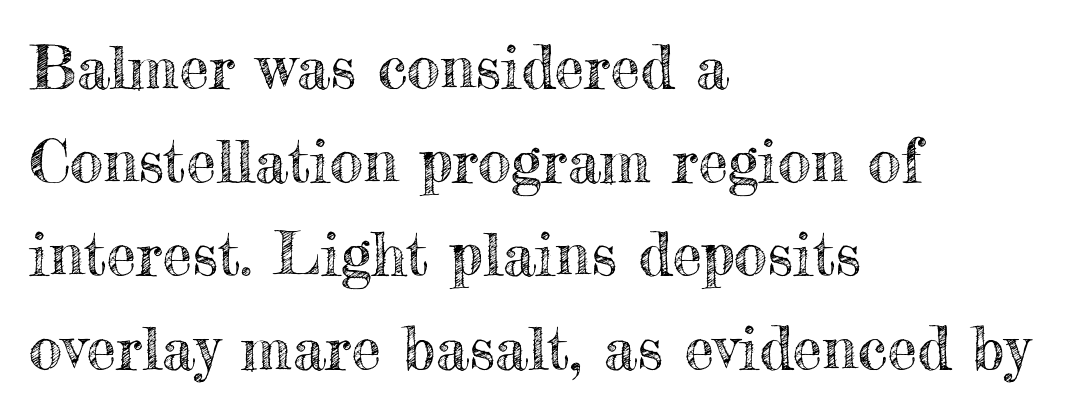
The image shows 60 px text type, upright; set left-aligned, normal line spacing (1.56x), normal letter spacing, not underlined; a small x-height.
